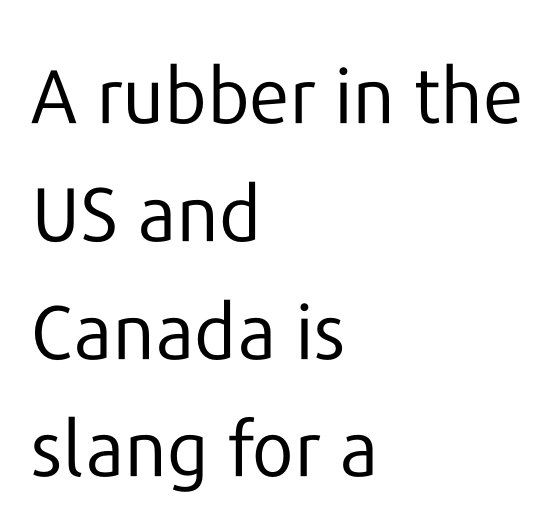
Q: Is the text bold? A: No.
Q: Is the text italic (slanted)? A: No, it is upright.
Q: Is the typeface a serif or a sans-serif typeface? A: Sans-serif.
Q: Is the text underlined? A: No.
Q: How is the paragraph aligned? A: Left-aligned.
Q: Is the spacing between letters normal or unusually wide? A: Normal.
Q: Is the spacing between lines tight, normal or loose? A: Normal.
Q: Width (condensed, normal, or wide)? A: Normal.
Q: Stroke contrast? A: Low.
Q: x-height? A: Medium.
Q: Monospaced? A: No.
